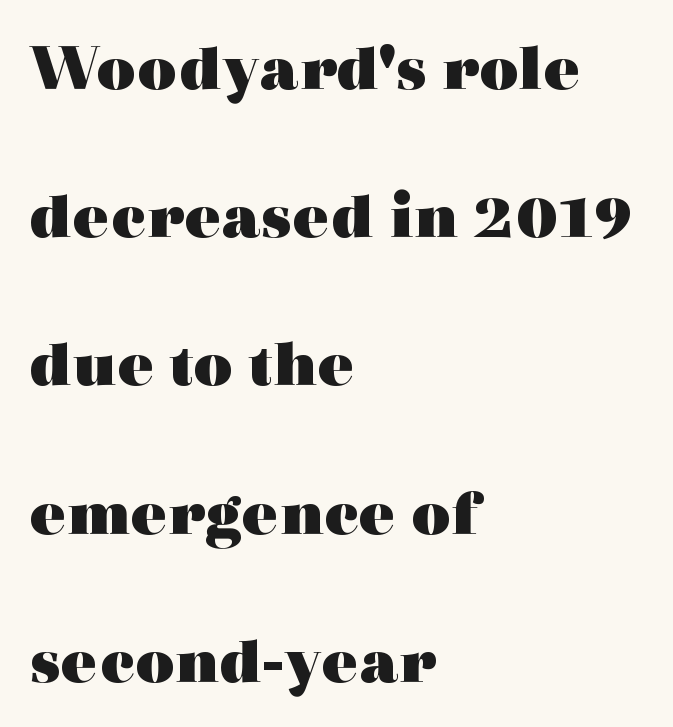
The image shows 68 px heavy, wide serif type, upright; set left-aligned, loose line spacing (2.18x), normal letter spacing, not underlined; a medium x-height.
